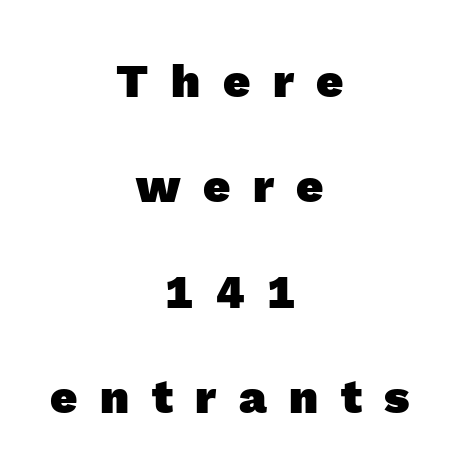
{"serif": "no", "bold": "yes", "weight": "heavy", "width": "normal", "x_height": "medium", "monospaced": "no", "underline": "no", "align": "center", "line_spacing": "loose", "line_spacing_ratio": 2.24, "letter_spacing": "wide", "letter_spacing_em": 0.48, "glyph_px": 47}
